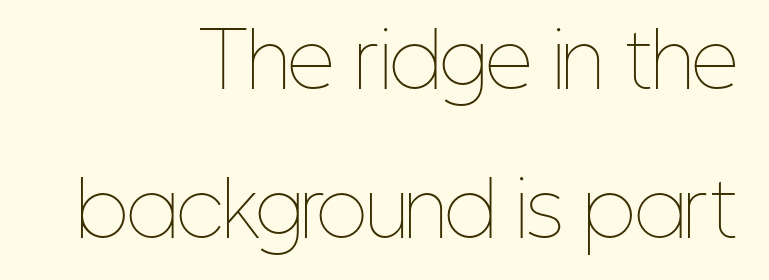
The image shows 74 px thin, condensed type, upright; set right-aligned, loose line spacing (2.01x), normal letter spacing, not underlined; low stroke contrast and a medium x-height.
